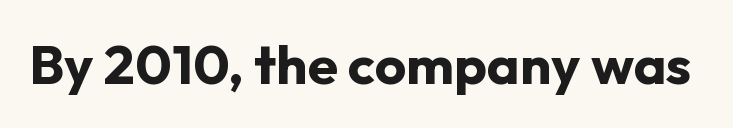
{"serif": "no", "italic": "no", "bold": "yes", "weight": "bold", "width": "normal", "stroke_contrast": "low", "x_height": "medium", "monospaced": "no", "underline": "no", "letter_spacing": "normal", "letter_spacing_em": 0.0, "glyph_px": 55}
